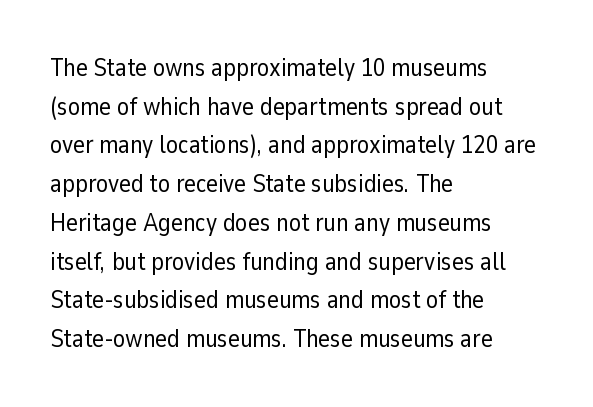
Q: Is the text bold? A: No.
Q: Is the text italic (slanted)? A: No, it is upright.
Q: Is the text underlined? A: No.
Q: How is the paragraph aligned? A: Left-aligned.
Q: Is the spacing between letters normal or unusually wide? A: Normal.
Q: Is the spacing between lines tight, normal or loose? A: Normal.
